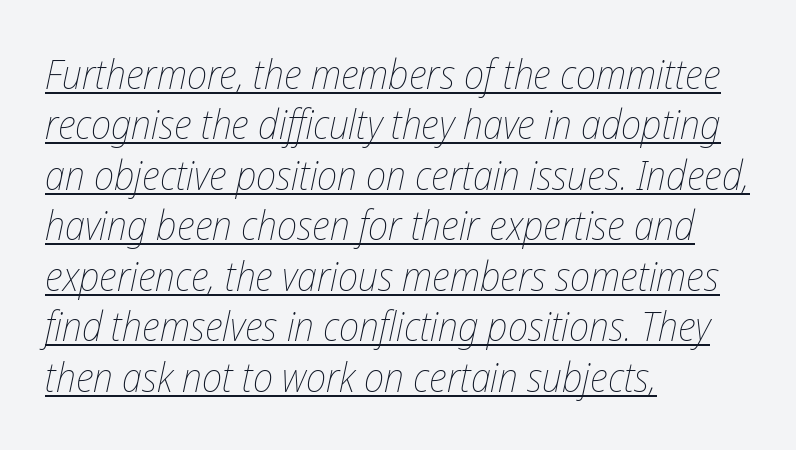
No extra tracking has been applied to these lines. Somebody hit Ctrl+U on this one — the words are underlined. Posture: slanted. Do the characters align in a grid? No, the font is proportional. Summary of weight: not heavy and not bold.
